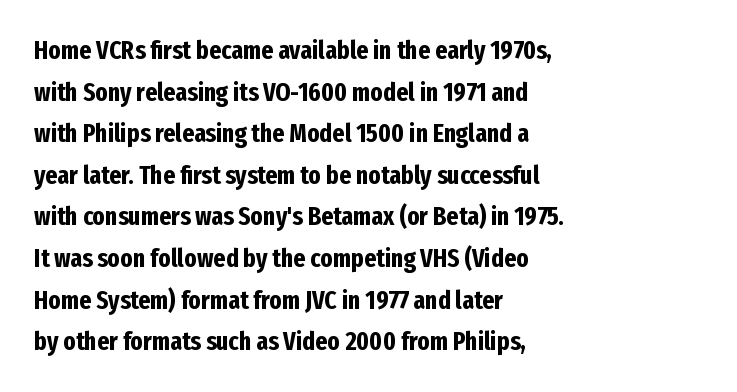
The image shows 26 px bold type, upright; set left-aligned, normal line spacing (1.6x), normal letter spacing, not underlined.
